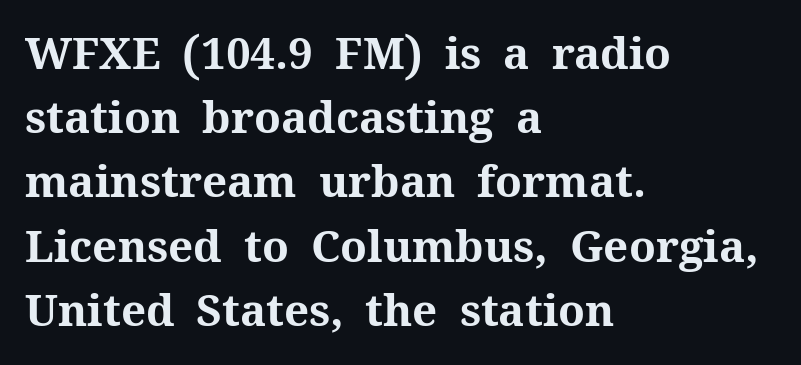
The image shows 44 px bold serif type, upright; set left-aligned, normal line spacing (1.46x), normal letter spacing, not underlined; medium stroke contrast and a medium x-height.
